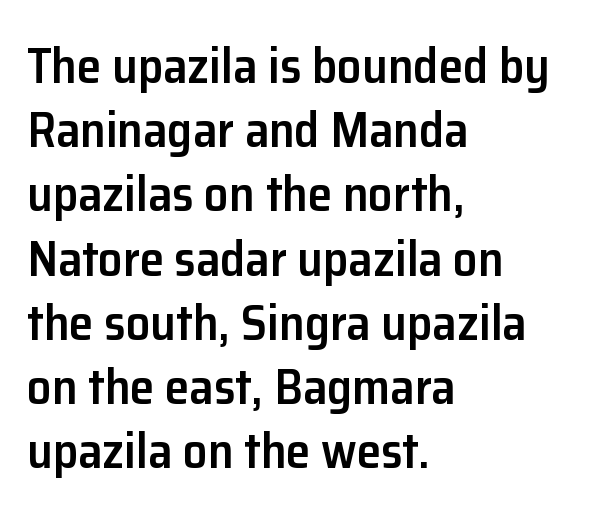
The space beneath each line is pristine and unruled. Horizontal alignment here is leftward, the default for most running prose. Proportional: the letters do not fall into vertical columns. The typesetting leans somewhat heavy: a semibold. Ascenders rise straight up at ninety degrees.
